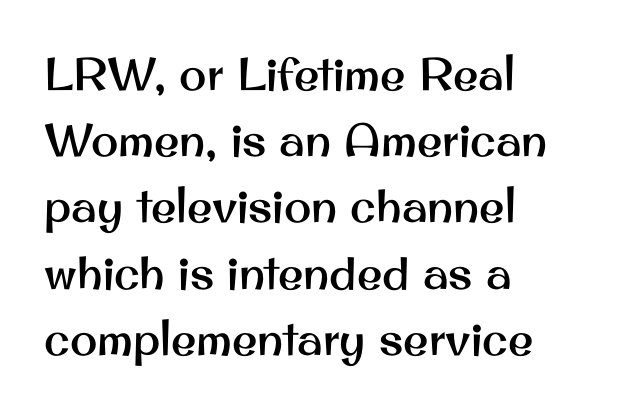
Q: Is the text italic (slanted)? A: No, it is upright.
Q: Is the typeface a serif or a sans-serif typeface? A: Sans-serif.
Q: Is the text underlined? A: No.
Q: How is the paragraph aligned? A: Left-aligned.
Q: Is the spacing between letters normal or unusually wide? A: Normal.
Q: Is the spacing between lines tight, normal or loose? A: Normal.
Q: Width (condensed, normal, or wide)? A: Normal.
Q: Stroke contrast? A: Medium.
Q: x-height? A: Small.
Q: Monospaced? A: No.
